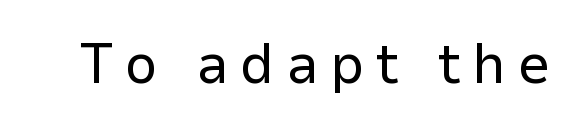
Q: Is the text bold? A: No.
Q: Is the text italic (slanted)? A: No, it is upright.
Q: Is the typeface a serif or a sans-serif typeface? A: Sans-serif.
Q: Is the text underlined? A: No.
Q: Width (condensed, normal, or wide)? A: Normal.
Q: Stroke contrast? A: Low.
Q: x-height? A: Medium.
Q: Monospaced? A: No.
